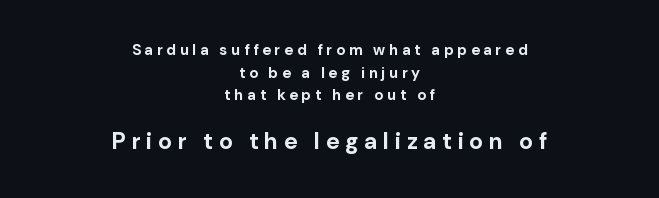
Every character sits straight up, as roman type does. The lines in this sample share a center point and differ in where they start and stop. Here the glyphs are tracked loosely, breaking word shapes into spaced letters. Bold? Absolutely — the strokes are thick and heavy. Regular leading. Whoever set this made the second block the dominant, larger element.
